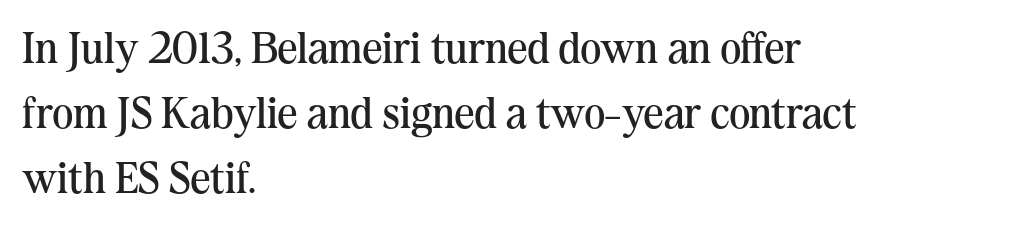
{"serif": "yes", "italic": "no", "bold": "no", "weight": "regular", "width": "normal", "stroke_contrast": "medium", "x_height": "medium", "monospaced": "no", "underline": "no", "align": "left", "line_spacing": "normal", "line_spacing_ratio": 1.48, "letter_spacing": "normal", "letter_spacing_em": 0.0, "glyph_px": 44}
